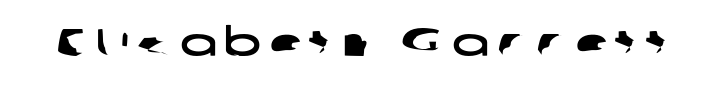
Q: Is the typeface a serif or a sans-serif typeface? A: Sans-serif.
Q: Is the text underlined? A: No.
Q: Is the spacing between letters normal or unusually wide? A: Unusually wide.
Q: Width (condensed, normal, or wide)? A: Wide.
Q: Stroke contrast? A: Low.
Q: x-height? A: Medium.
Q: Monospaced? A: No.
